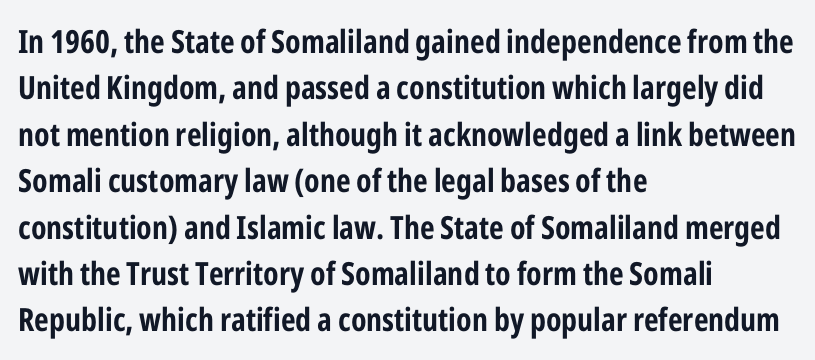
Q: Is the text bold? A: Yes.
Q: Is the text italic (slanted)? A: No, it is upright.
Q: Is the typeface a serif or a sans-serif typeface? A: Sans-serif.
Q: Is the text underlined? A: No.
Q: How is the paragraph aligned? A: Left-aligned.
Q: Is the spacing between letters normal or unusually wide? A: Normal.
Q: Is the spacing between lines tight, normal or loose? A: Normal.
Q: Width (condensed, normal, or wide)? A: Condensed.
Q: Stroke contrast? A: Low.
Q: x-height? A: Medium.
Q: Monospaced? A: No.
